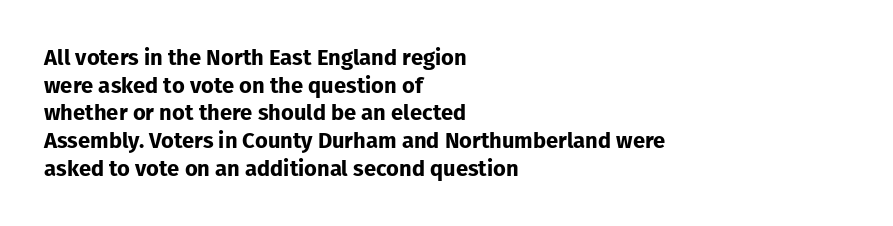
The image shows 22 px bold type, upright; set left-aligned, normal line spacing (1.26x), normal letter spacing, not underlined.
